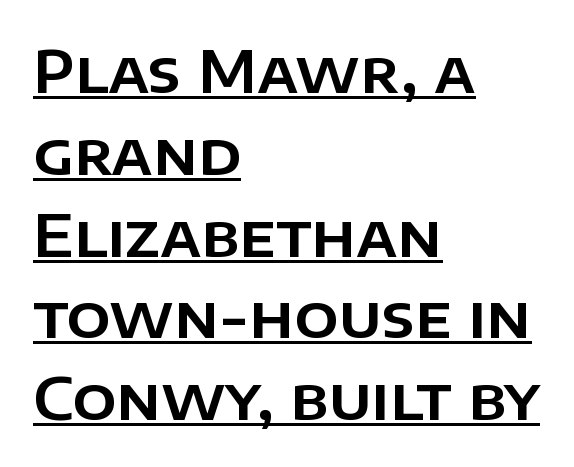
{"serif": "no", "italic": "no", "width": "normal", "stroke_contrast": "low", "x_height": "large", "monospaced": "no", "underline": "yes", "align": "left", "line_spacing": "normal", "line_spacing_ratio": 1.41, "letter_spacing": "normal", "letter_spacing_em": 0.0, "glyph_px": 58}
